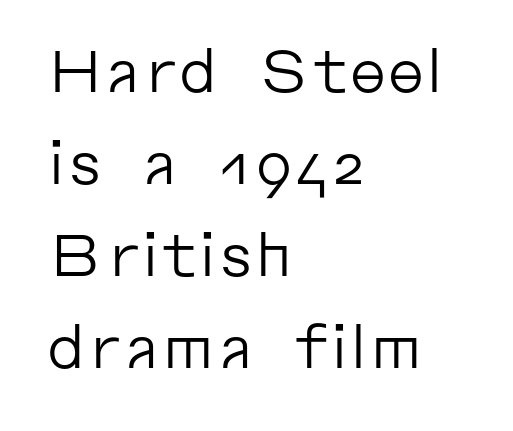
{"serif": "no", "italic": "no", "bold": "no", "weight": "regular", "width": "normal", "stroke_contrast": "low", "x_height": "medium", "monospaced": "no", "underline": "no", "align": "left", "line_spacing": "normal", "line_spacing_ratio": 1.56, "letter_spacing": "normal", "letter_spacing_em": 0.0, "glyph_px": 59}
